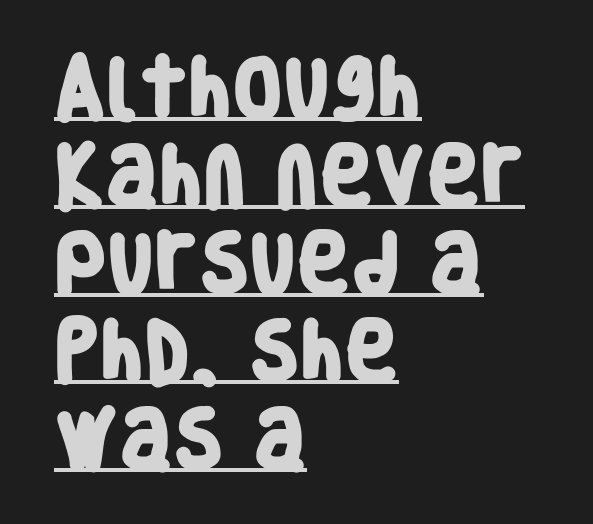
{"serif": "no", "bold": "yes", "weight": "heavy", "width": "condensed", "stroke_contrast": "low", "x_height": "large", "monospaced": "no", "underline": "yes", "align": "left", "line_spacing": "normal", "line_spacing_ratio": 1.35, "letter_spacing": "normal", "letter_spacing_em": 0.0, "glyph_px": 65}
